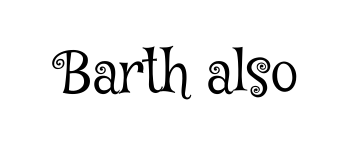
These lines are rendered in a variable-pitch font. Between one letter and the next there's only the usual sliver of space. Only glyphs here, with clear space below each row. The font sits on the lighter half of the weight spectrum, regular included.
